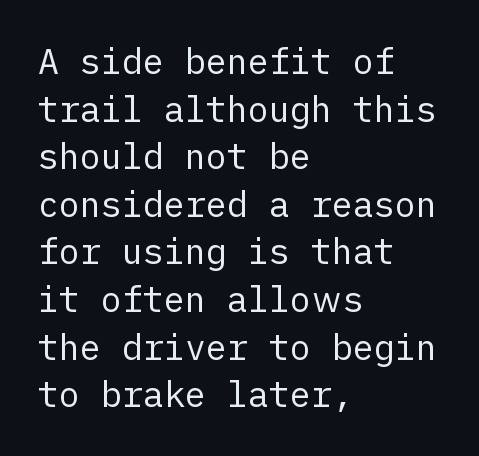
{"serif": "no", "italic": "no", "bold": "no", "weight": "regular", "width": "normal", "stroke_contrast": "low", "x_height": "medium", "underline": "no", "align": "left", "line_spacing": "normal", "line_spacing_ratio": 1.36, "letter_spacing": "normal", "letter_spacing_em": 0.0, "glyph_px": 35}
